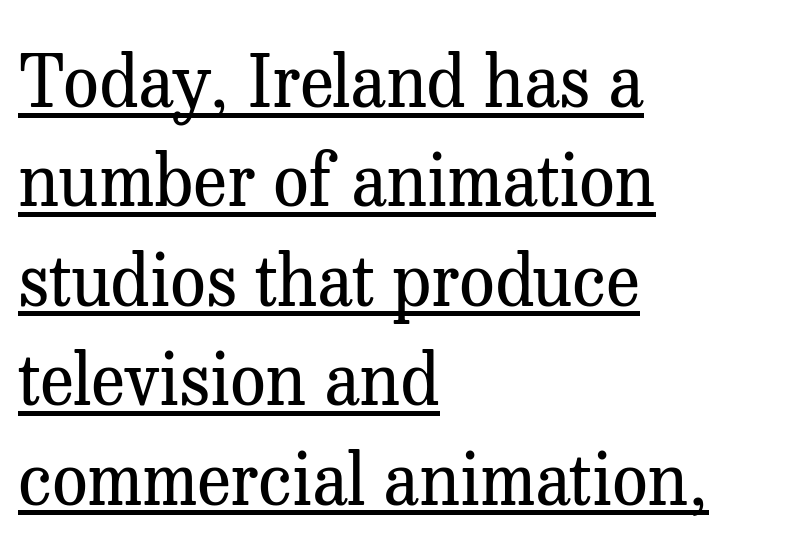
Q: Is the text bold? A: No.
Q: Is the text italic (slanted)? A: No, it is upright.
Q: Is the typeface a serif or a sans-serif typeface? A: Serif.
Q: Is the text underlined? A: Yes.
Q: How is the paragraph aligned? A: Left-aligned.
Q: Is the spacing between letters normal or unusually wide? A: Normal.
Q: Is the spacing between lines tight, normal or loose? A: Normal.
Q: Width (condensed, normal, or wide)? A: Normal.
Q: Stroke contrast? A: Medium.
Q: x-height? A: Medium.
Q: Monospaced? A: No.
